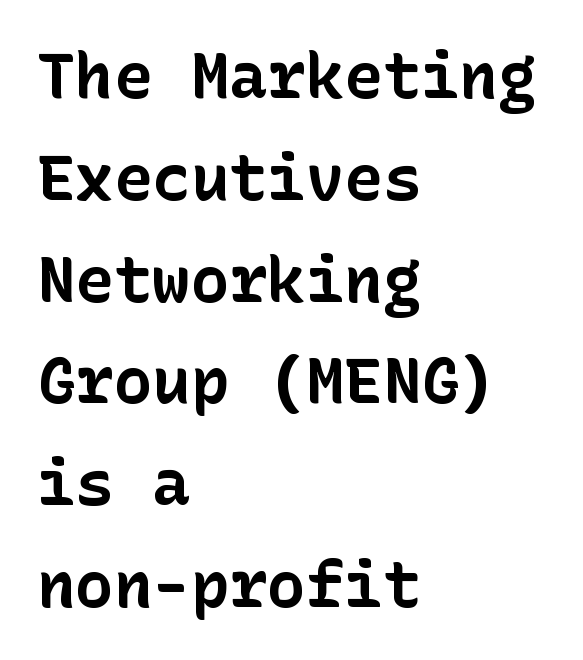
Q: Is the text bold? A: Yes.
Q: Is the text italic (slanted)? A: No, it is upright.
Q: Is the typeface a serif or a sans-serif typeface? A: Sans-serif.
Q: Is the text underlined? A: No.
Q: How is the paragraph aligned? A: Left-aligned.
Q: Is the spacing between letters normal or unusually wide? A: Normal.
Q: Is the spacing between lines tight, normal or loose? A: Normal.
Q: Width (condensed, normal, or wide)? A: Normal.
Q: Stroke contrast? A: Low.
Q: x-height? A: Medium.
